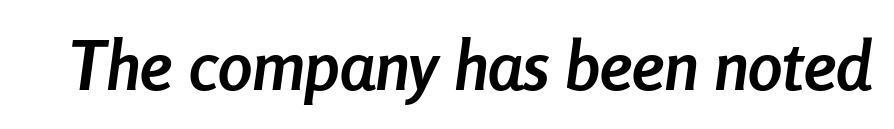
{"italic": "yes", "lean": "right", "slant_degrees": 8, "bold": "yes", "weight": "semibold", "width": "condensed", "stroke_contrast": "low", "x_height": "medium", "monospaced": "no", "underline": "no", "letter_spacing": "normal", "letter_spacing_em": 0.0, "glyph_px": 69}
